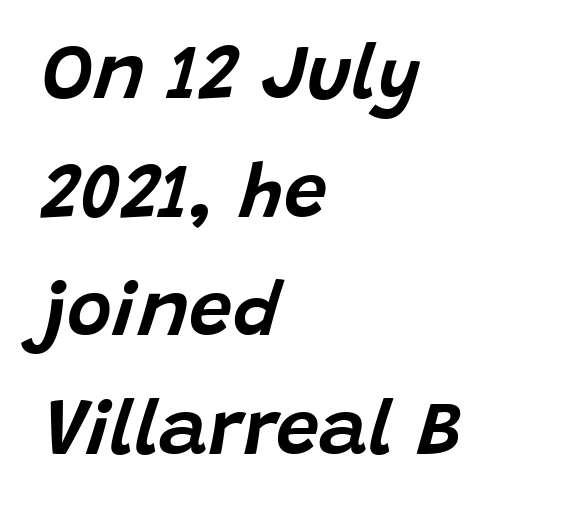
The paragraph shown leans on its left margin. Check under the words: just untouched page. The lettering tilts uniformly, giving the passage an italic look. The rendering uses natural spacing where letterforms have individual widths. Glyph-to-glyph distance matches everyday printed text.
